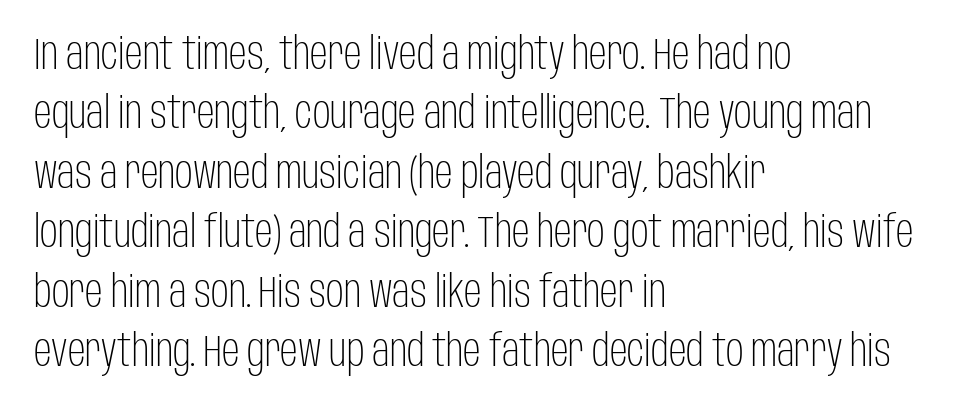
Designer's note — italics off, roman on. Do the characters align in a grid? No, the font is proportional. A classic flush-left, rag-right setting is used for this passage. Nothing heavy about these letters — not bold at all. The baseline area is clear. Does the type have serifs? No, each stem ends abruptly.
